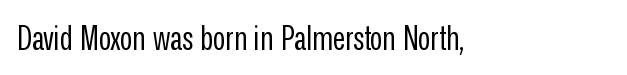
Does the type have serifs? No, each stem ends abruptly. This sample has the flowing, uneven cadence of proportional lettering. Nobody drew a line under any word here. A roman cut, with each character standing at attention.
